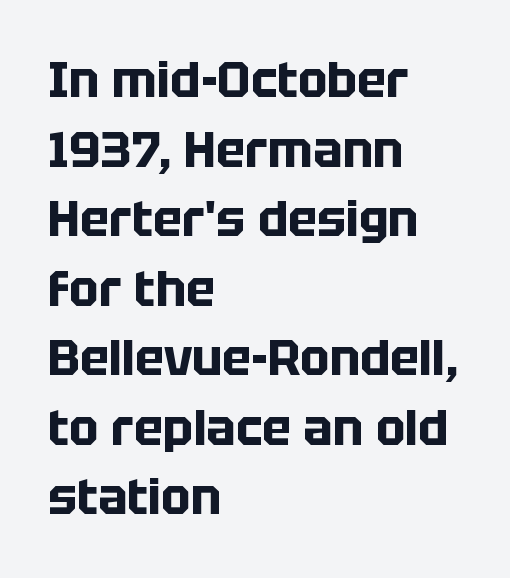
The image shows 49 px bold sans-serif type, upright; set left-aligned, normal line spacing (1.42x), normal letter spacing, not underlined; low stroke contrast and a large x-height.
